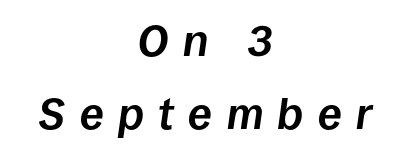
An italicized treatment has been applied to the whole sample. These lines are rendered in a variable-pitch font. Loose tracking; the words dissolve into strings of separated letters. The sample has been set heavy, in full bold. Type without underlining.
